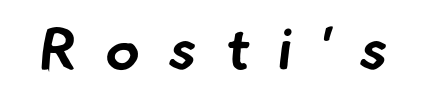
A sans-serif font was chosen for this passage. Unmarked baselines from the first word to the last. The rendering uses natural spacing where letterforms have individual widths. How heavy is the stroke? Heavy — this is a bold. A typesetter would call this heavily tracked-out type.
